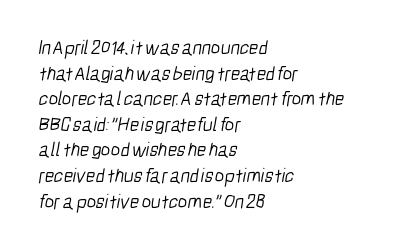
Heaviness? Minimal to ordinary, like unemphasized prose. Each line starts at the same left margin while the right side varies. Plain, unruled lines of type. This sample keeps an unexceptional amount of space between lines. Nobody touched the tracking dial on this one.
